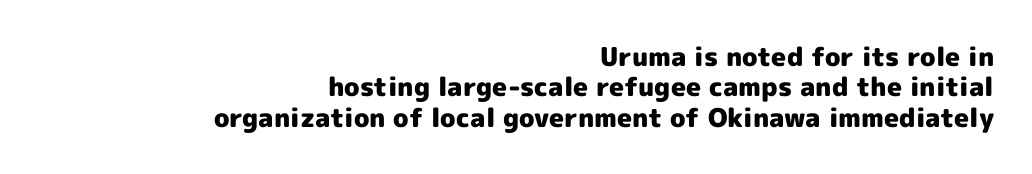
The image shows 26 px bold type, upright; set right-aligned, line spacing 1.17x, normal letter spacing, not underlined.
